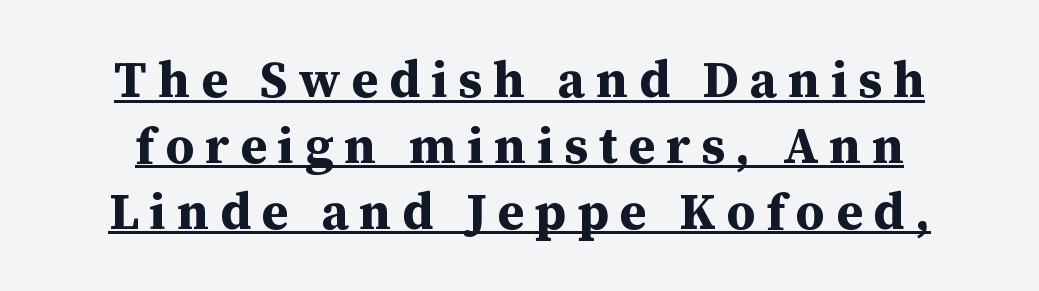
The image shows 51 px bold serif type, upright; set normal line spacing (1.29x), unusually wide letter spacing (+0.21 em), underlined; medium stroke contrast and a medium x-height.
